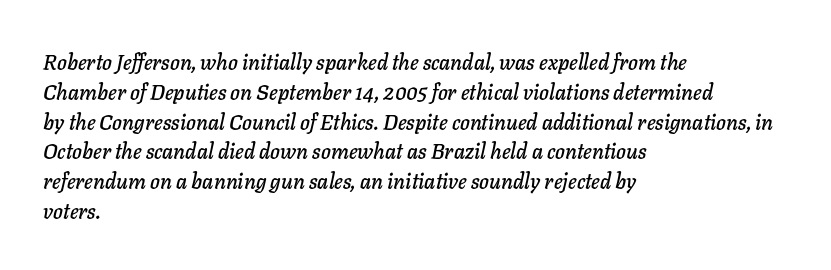
Honestly, the letter spacing is just normal — you wouldn't notice it. A bare baseline throughout the passage. One glance says typical: line gaps are just what's usual. Short and long lines alike share a common starting point at left. Italic? Definitely — the glyphs are oblique.
